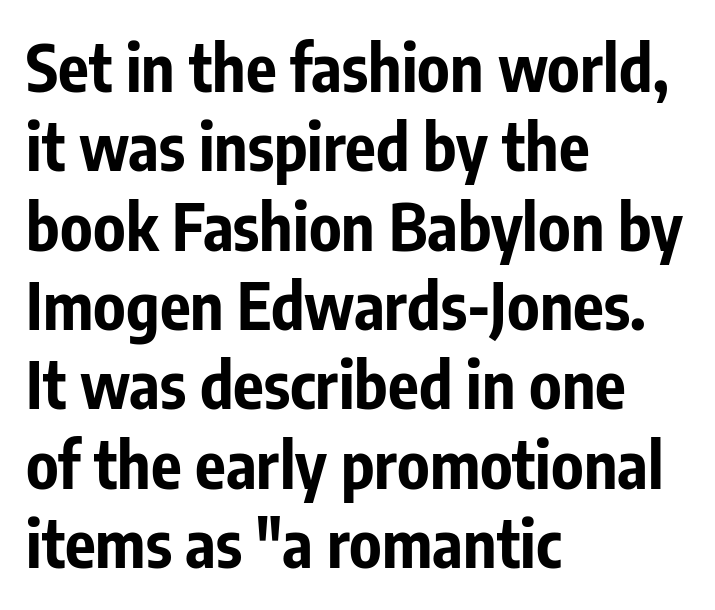
Q: Is the text bold? A: Yes.
Q: Is the text italic (slanted)? A: No, it is upright.
Q: Is the typeface a serif or a sans-serif typeface? A: Sans-serif.
Q: Is the text underlined? A: No.
Q: How is the paragraph aligned? A: Left-aligned.
Q: Is the spacing between letters normal or unusually wide? A: Normal.
Q: Width (condensed, normal, or wide)? A: Condensed.
Q: Stroke contrast? A: Low.
Q: x-height? A: Medium.
Q: Monospaced? A: No.
